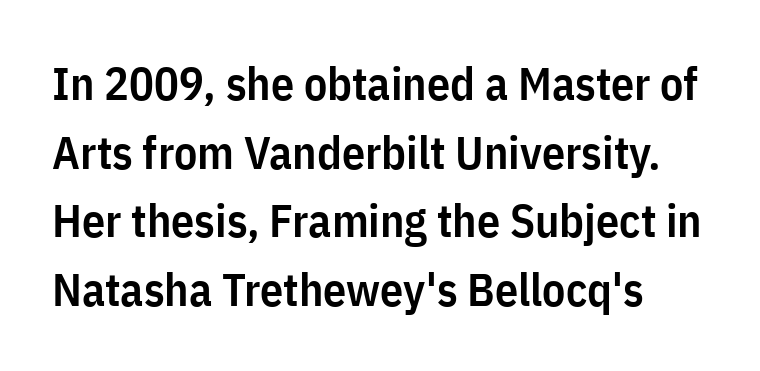
The image shows 46 px semibold, condensed sans-serif type, upright; set normal line spacing (1.49x), normal letter spacing, not underlined; low stroke contrast and a medium x-height.
